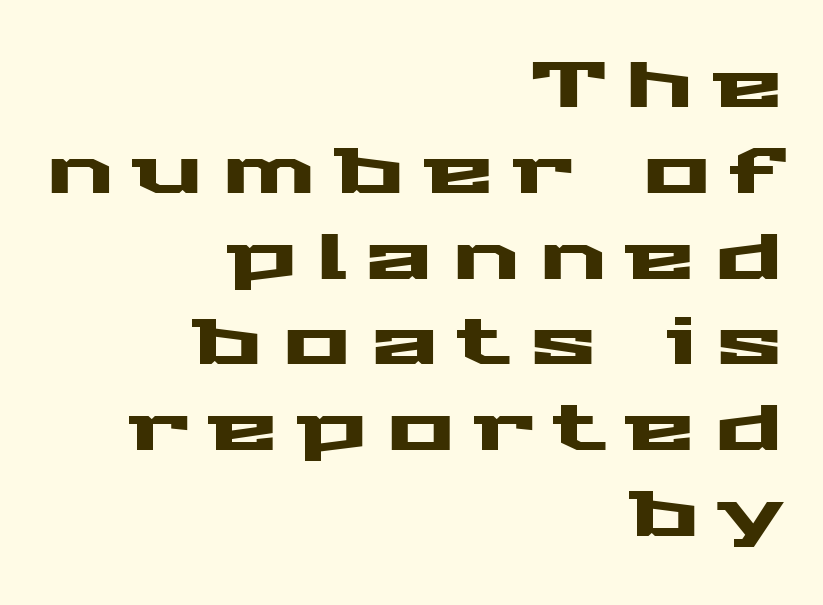
The image shows 64 px wide sans-serif type, upright; set right-aligned, normal line spacing (1.34x), unusually wide letter spacing (+0.29 em), not underlined; medium stroke contrast and a medium x-height.
